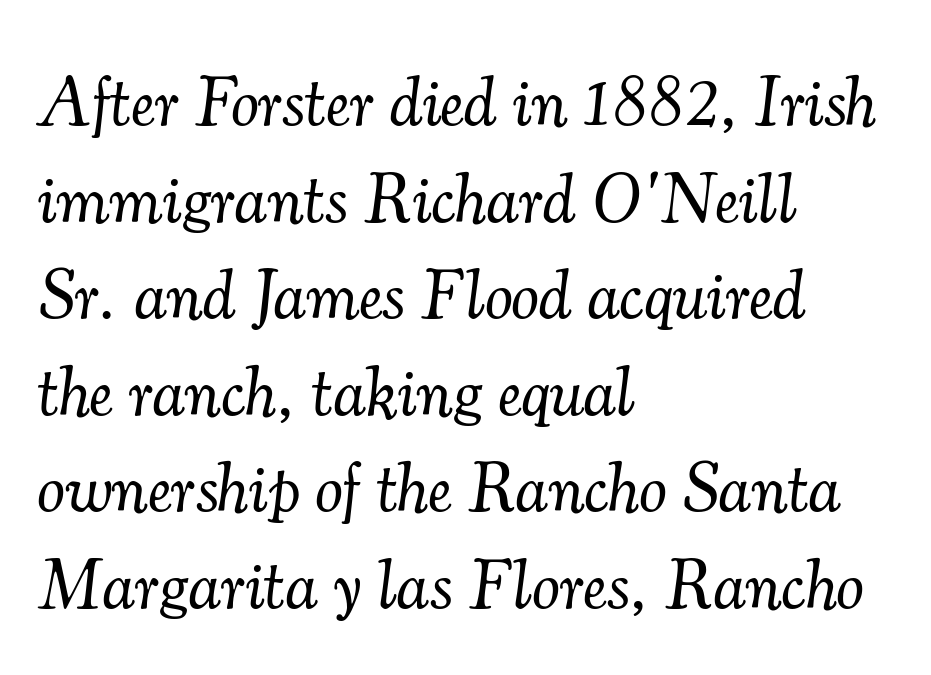
The image shows 70 px light serif type, italic (leaning right); set left-aligned, normal line spacing (1.38x), normal letter spacing, not underlined; medium stroke contrast and a small x-height.
